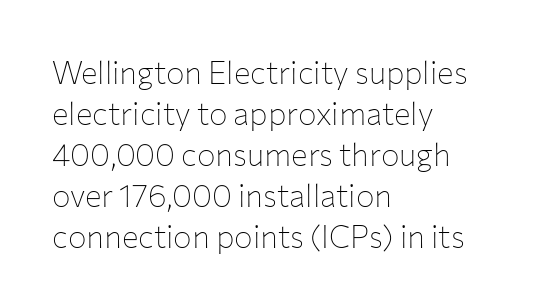
The image shows 31 px thin sans-serif type, upright; set left-aligned, normal line spacing (1.32x), normal letter spacing, not underlined; low stroke contrast and a medium x-height.
